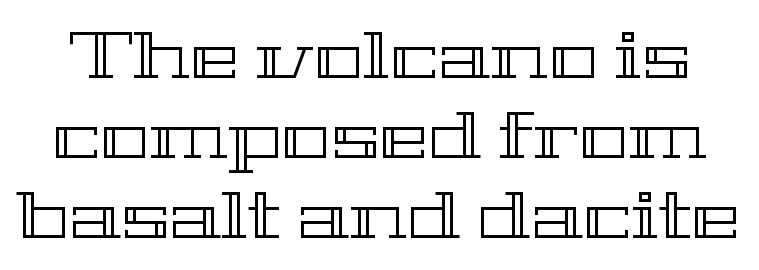
{"italic": "no", "width": "wide", "x_height": "medium", "monospaced": "no", "underline": "no", "line_spacing_ratio": 1.21, "letter_spacing": "normal", "letter_spacing_em": 0.0, "glyph_px": 66}
